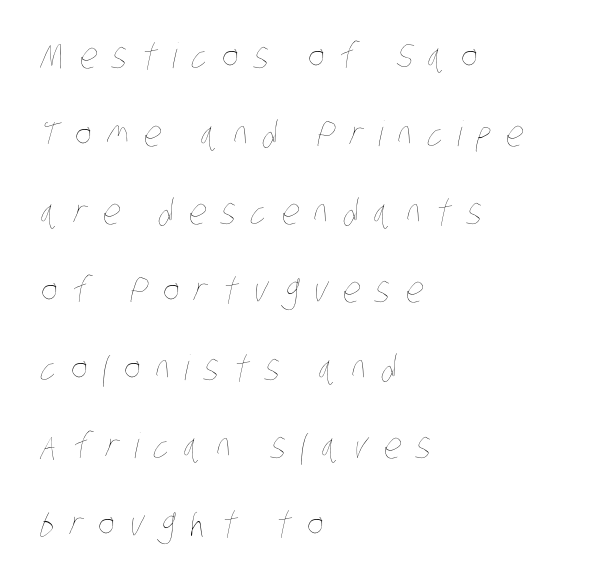
Type without underlining. This is not heavy type; no bold has been used. The passage shown is typed in a proportional face where columns would drift. Leftover space on each line is placed entirely after the last word. The designer dialed line spacing up above the default.
